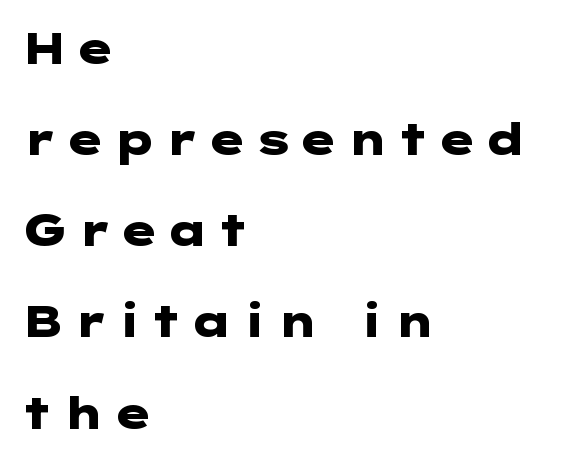
The image shows 43 px heavy, wide sans-serif type, upright; set left-aligned, loose line spacing (2.12x), not underlined; low stroke contrast and a medium x-height.
